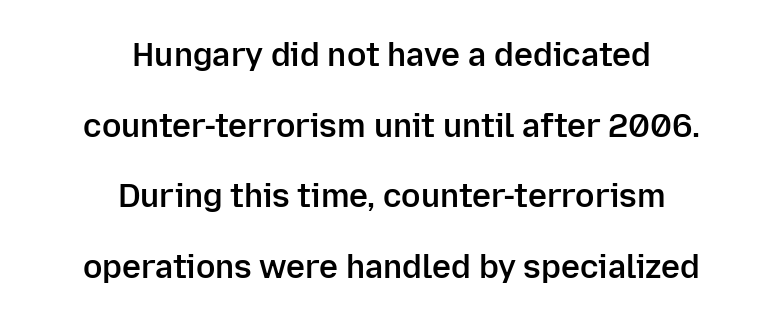
{"serif": "no", "italic": "no", "bold": "semi", "weight": "semibold", "width": "normal", "stroke_contrast": "low", "x_height": "medium", "monospaced": "no", "underline": "no", "align": "center", "line_spacing": "loose", "line_spacing_ratio": 2.21, "letter_spacing": "normal", "letter_spacing_em": 0.0, "glyph_px": 32}
